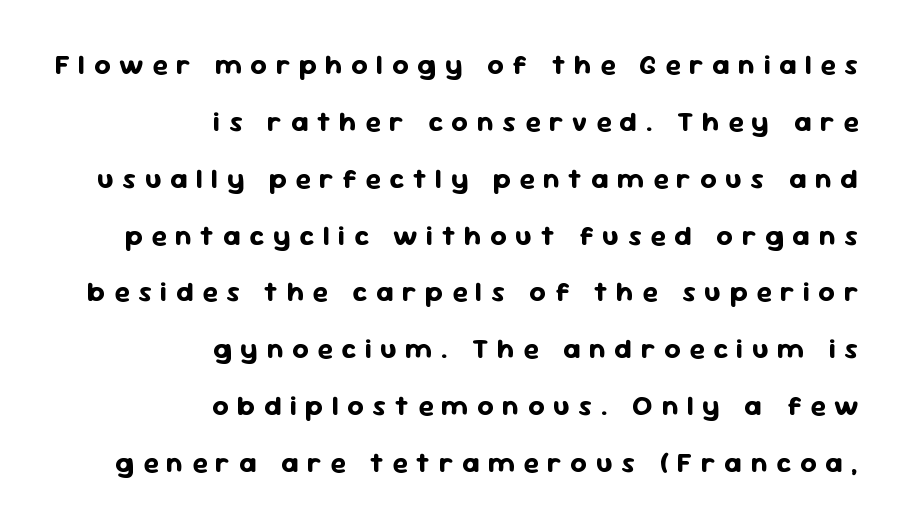
Inter-character spacing is expanded well beyond the font's built-in metrics. Honestly, the rows look like they've been pulled way apart. Notice how the stems are strictly vertical — no italics here. Think of a printed novel: that variable character pitch is what you see here. I'd describe the lettering as bold — thick and assertive.
